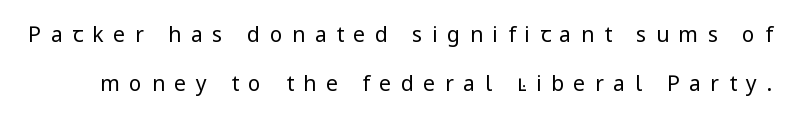
Q: Is the text bold? A: No.
Q: Is the text italic (slanted)? A: No, it is upright.
Q: Is the text underlined? A: No.
Q: Is the spacing between letters normal or unusually wide? A: Unusually wide.
Q: Is the spacing between lines tight, normal or loose? A: Loose.
